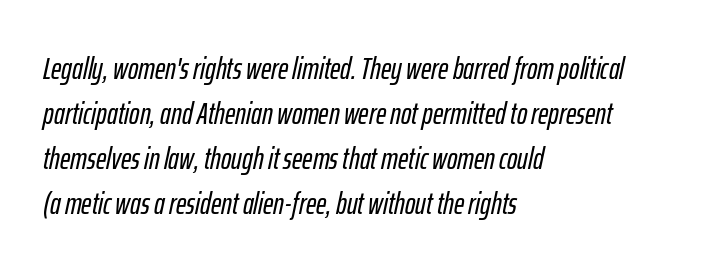
{"italic": "yes", "lean": "right", "slant_degrees": 12, "width": "condensed", "stroke_contrast": "low", "x_height": "medium", "monospaced": "no", "underline": "no", "align": "left", "line_spacing": "normal", "line_spacing_ratio": 1.45, "letter_spacing": "normal", "letter_spacing_em": 0.0, "glyph_px": 31}
